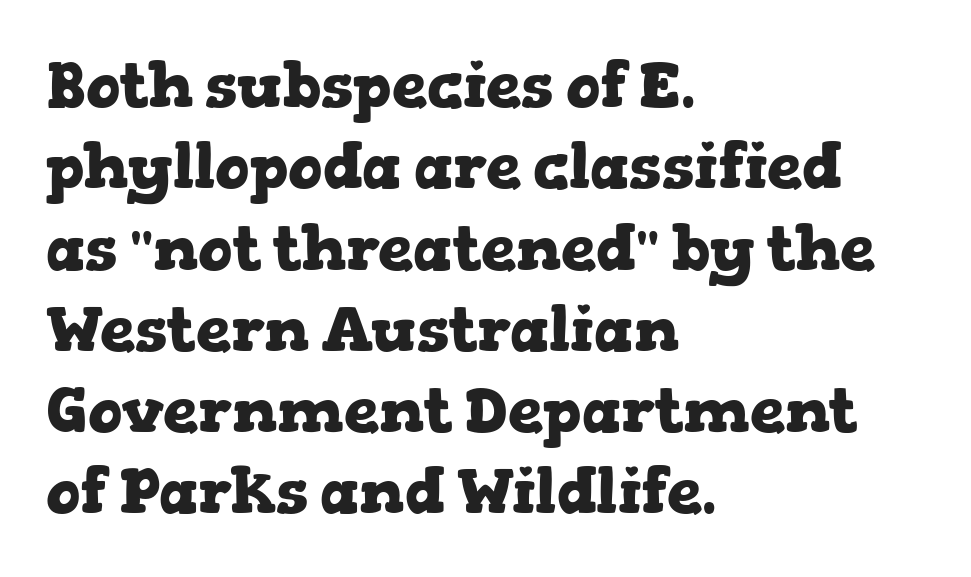
The image shows 63 px heavy, wide serif type, upright; set left-aligned, normal line spacing (1.29x), normal letter spacing, not underlined; low stroke contrast and a medium x-height.
